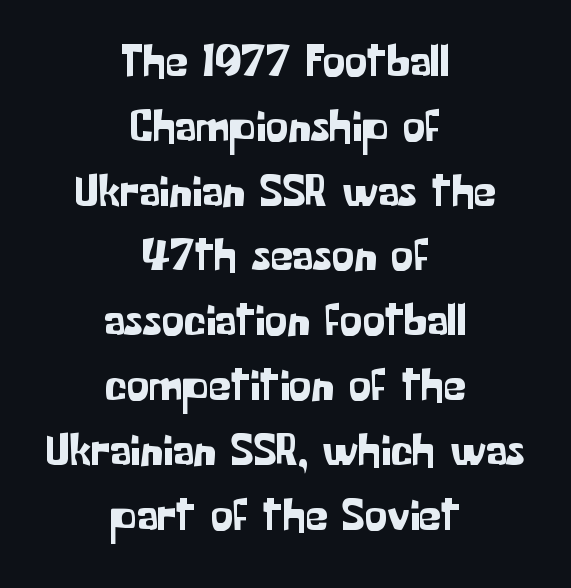
The compositor balanced each line on the midline. The gaps between neighbouring characters are ordinary and unremarkable. The area under the type is left untouched. Honestly, the row spacing looks completely unremarkable.
